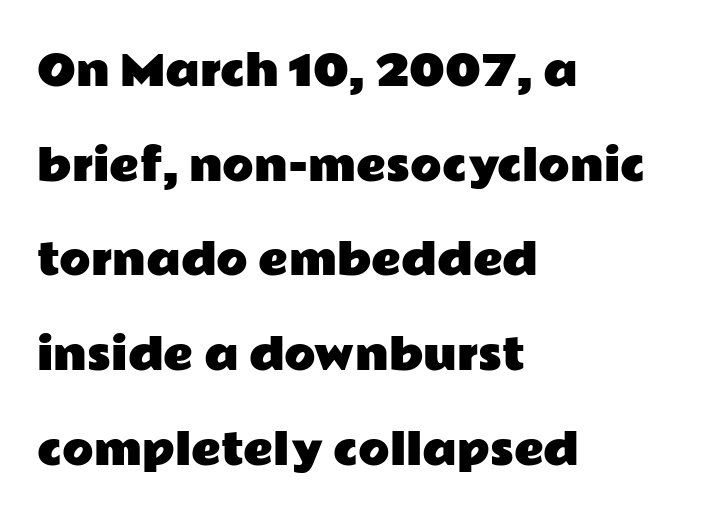
{"serif": "no", "italic": "no", "width": "wide", "stroke_contrast": "low", "x_height": "medium", "monospaced": "no", "underline": "no", "align": "left", "line_spacing": "loose", "line_spacing_ratio": 2.31, "letter_spacing": "normal", "letter_spacing_em": 0.0, "glyph_px": 41}
